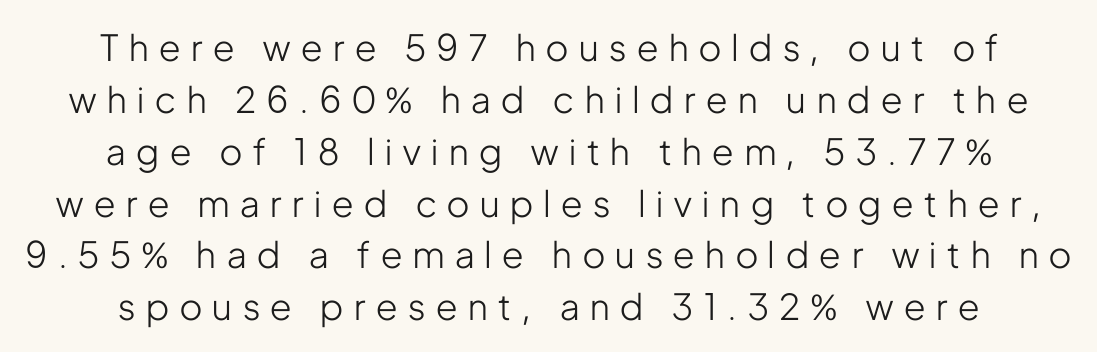
The image shows 36 px light, condensed sans-serif type, upright; set centered, normal line spacing (1.44x), unusually wide letter spacing (+0.3 em), not underlined; low stroke contrast and a medium x-height.
